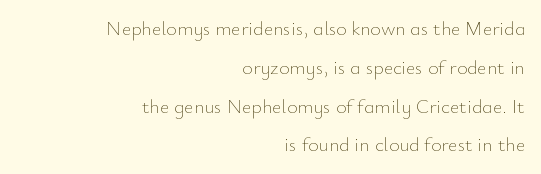
The image shows 20 px text type, upright; set right-aligned, loose line spacing (1.94x), normal letter spacing, not underlined.
